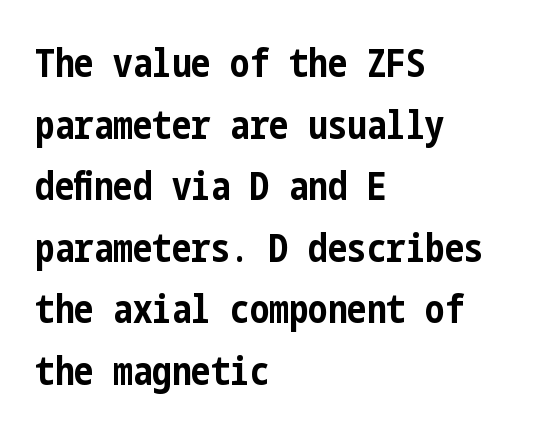
The image shows 39 px bold, condensed sans-serif type, upright; set left-aligned, normal line spacing (1.58x), normal letter spacing, not underlined; low stroke contrast and a medium x-height.
